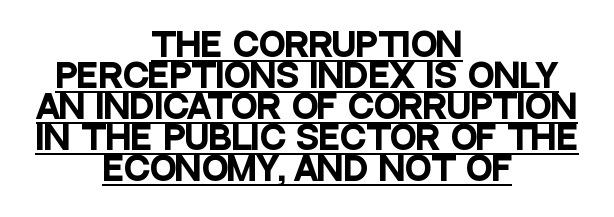
{"serif": "no", "italic": "no", "bold": "yes", "weight": "heavy", "width": "condensed", "stroke_contrast": "low", "x_height": "large", "monospaced": "no", "underline": "yes", "align": "center", "line_spacing": "tight", "line_spacing_ratio": 0.97, "letter_spacing": "normal", "letter_spacing_em": 0.0, "glyph_px": 32}
